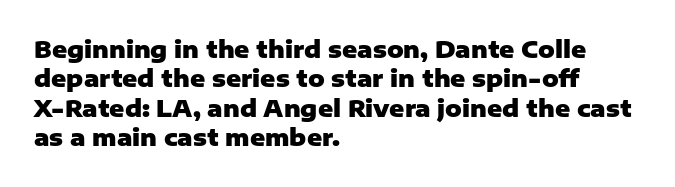
The image shows 23 px bold type, upright; set left-aligned, normal line spacing (1.28x), normal letter spacing, not underlined.
